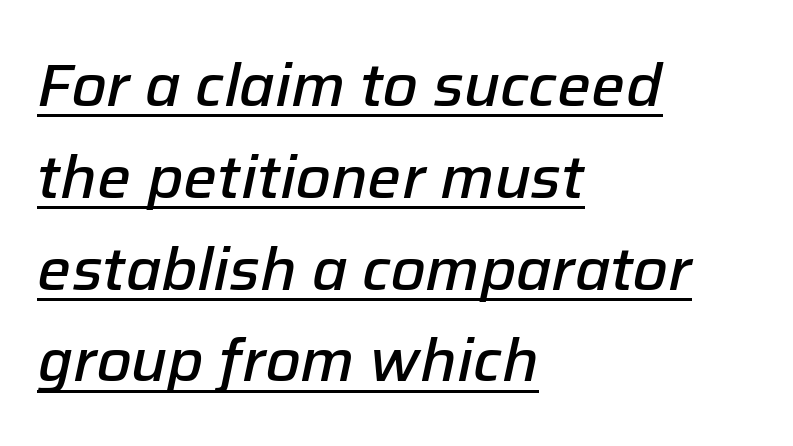
The image shows 60 px semibold type, italic (leaning right); set left-aligned, normal line spacing (1.53x), normal letter spacing, underlined; low stroke contrast and a medium x-height.
